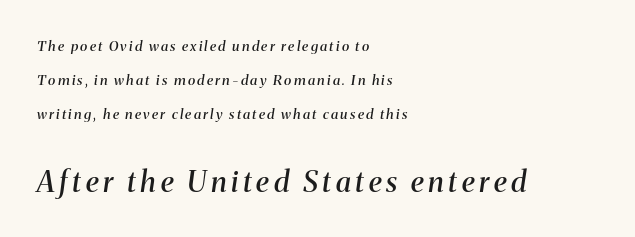
The letters advance in unequal steps, a hallmark of proportional type. On the weight axis this lands at semibold, roughly 600. Descender tails drop into unmarked territory. Check where the strokes stop: tiny serifs finish them off.
